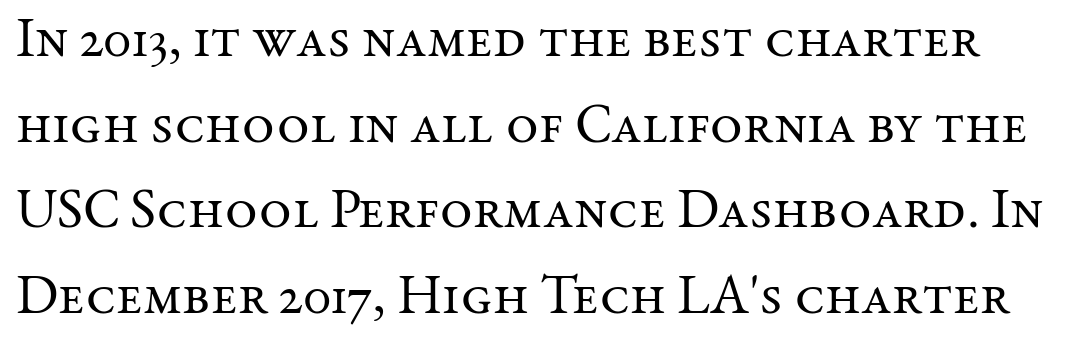
Q: Is the text bold? A: No.
Q: Is the text italic (slanted)? A: No, it is upright.
Q: Is the typeface a serif or a sans-serif typeface? A: Serif.
Q: Is the text underlined? A: No.
Q: Is the spacing between letters normal or unusually wide? A: Normal.
Q: Is the spacing between lines tight, normal or loose? A: Normal.
Q: Width (condensed, normal, or wide)? A: Normal.
Q: Stroke contrast? A: Medium.
Q: x-height? A: Medium.
Q: Monospaced? A: No.
